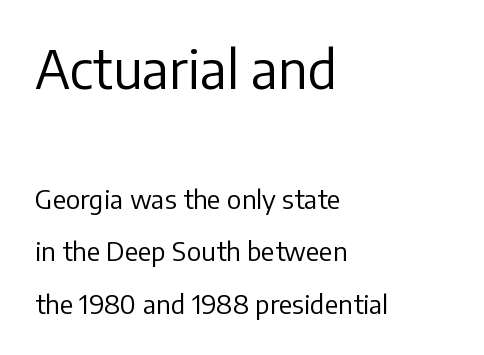
Q: Is the text bold? A: No.
Q: Is the text italic (slanted)? A: No, it is upright.
Q: Is the typeface a serif or a sans-serif typeface? A: Sans-serif.
Q: Is the text underlined? A: No.
Q: How is the paragraph aligned? A: Left-aligned.
Q: Is the spacing between letters normal or unusually wide? A: Normal.
Q: Is the spacing between lines tight, normal or loose? A: Loose.
Q: Which block of text is set in a larger size, the first (top) or the second (bottom)? A: The first (top) one.
Q: Width (condensed, normal, or wide)? A: Normal.
Q: Stroke contrast? A: Low.
Q: x-height? A: Medium.
Q: Monospaced? A: No.
